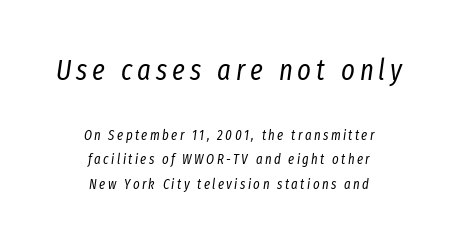
{"italic": "yes", "lean": "right", "slant_degrees": 8, "bold": "no", "weight": "regular", "width": "condensed", "stroke_contrast": "low", "x_height": "medium", "monospaced": "no", "underline": "no", "align": "center", "line_spacing_ratio": 1.75, "larger_block": "first", "size_ratio": 2.07, "glyph_px": 29}
